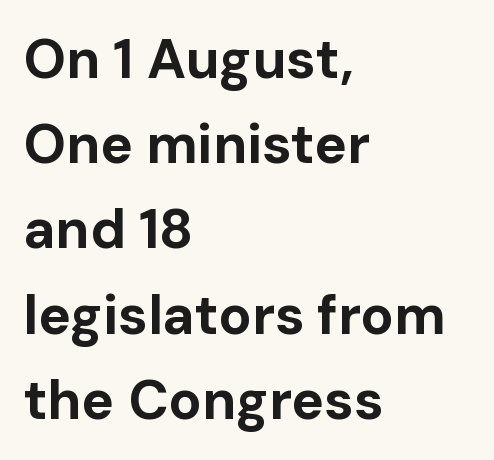
{"serif": "no", "italic": "no", "bold": "yes", "weight": "bold", "width": "normal", "stroke_contrast": "low", "x_height": "medium", "monospaced": "no", "underline": "no", "align": "left", "line_spacing": "normal", "line_spacing_ratio": 1.55, "letter_spacing": "normal", "letter_spacing_em": 0.0, "glyph_px": 55}
